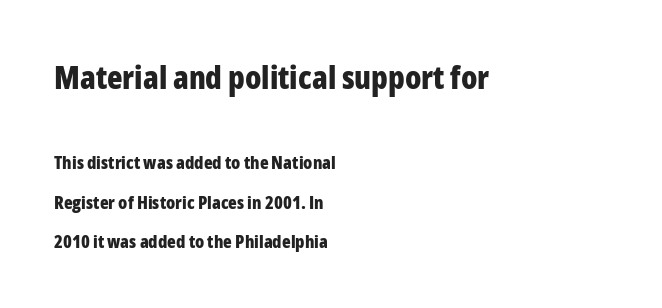
{"serif": "no", "italic": "no", "bold": "yes", "weight": "bold", "width": "condensed", "stroke_contrast": "low", "x_height": "medium", "monospaced": "no", "underline": "no", "align": "left", "line_spacing": "loose", "line_spacing_ratio": 2.18, "letter_spacing": "normal", "letter_spacing_em": 0.0, "larger_block": "first", "size_ratio": 1.78, "glyph_px": 32}
